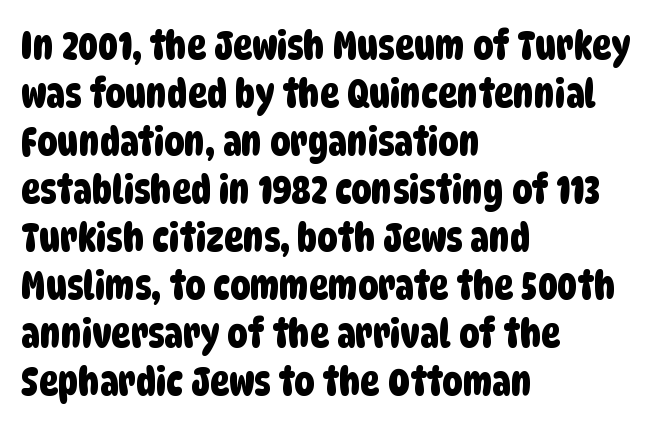
Varying glyph widths throughout — classic text-font behaviour. The lines are quadded left. Spacing between characters is what you'd get straight out of the box. The area under the type is left untouched. Type style note: lacks serifs.
